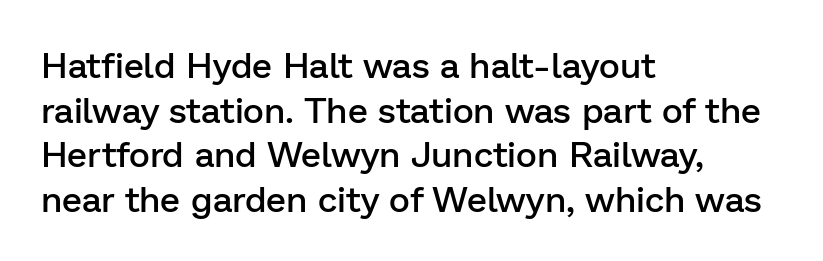
{"serif": "no", "italic": "no", "bold": "semi", "weight": "semibold", "width": "normal", "stroke_contrast": "low", "x_height": "medium", "monospaced": "no", "underline": "no", "align": "left", "line_spacing_ratio": 1.24, "letter_spacing": "normal", "letter_spacing_em": 0.0, "glyph_px": 36}
